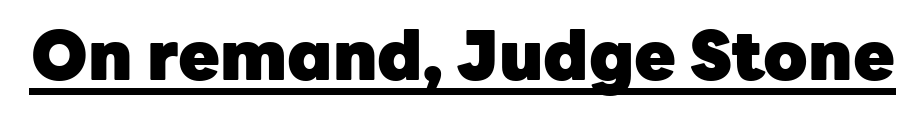
Q: Is the text bold? A: Yes.
Q: Is the text italic (slanted)? A: No, it is upright.
Q: Is the typeface a serif or a sans-serif typeface? A: Sans-serif.
Q: Is the text underlined? A: Yes.
Q: Is the spacing between letters normal or unusually wide? A: Normal.
Q: Width (condensed, normal, or wide)? A: Normal.
Q: Stroke contrast? A: Low.
Q: x-height? A: Medium.
Q: Monospaced? A: No.
